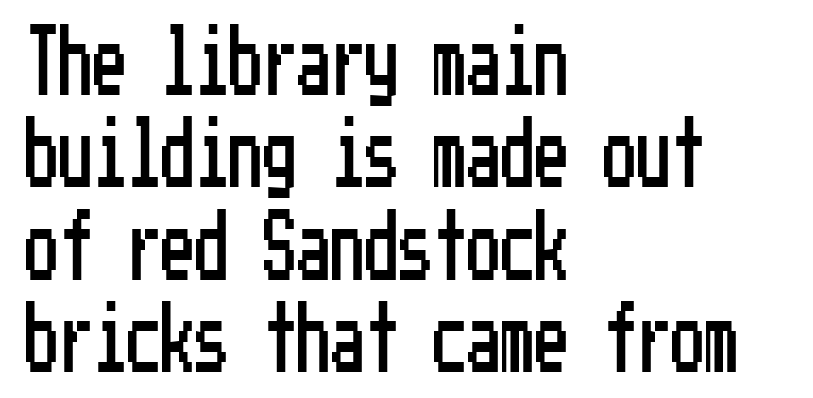
Q: Is the text italic (slanted)? A: No, it is upright.
Q: Is the typeface a serif or a sans-serif typeface? A: Sans-serif.
Q: Is the text underlined? A: No.
Q: How is the paragraph aligned? A: Left-aligned.
Q: Is the spacing between letters normal or unusually wide? A: Normal.
Q: Is the spacing between lines tight, normal or loose? A: Normal.
Q: Width (condensed, normal, or wide)? A: Condensed.
Q: Stroke contrast? A: Low.
Q: x-height? A: Medium.
